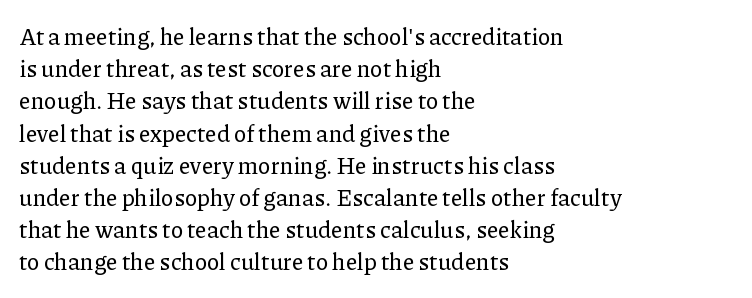
Does the leading feel generous? No, just average. The paragraph shown leans on its left margin. The string is rendered with underlining switched off. Here the glyphs are tracked normally, forming tight word shapes. The font's upright variant was chosen for this text.
